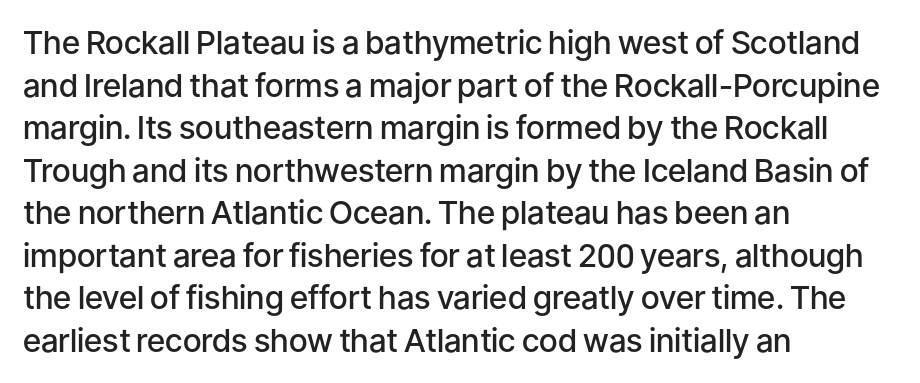
The image shows 32 px semibold sans-serif type, upright; set left-aligned, normal line spacing (1.33x), normal letter spacing, not underlined; low stroke contrast and a medium x-height.
